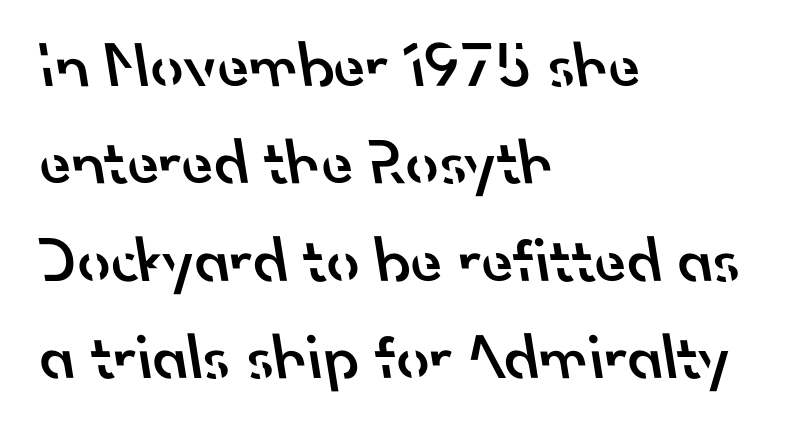
Spacing between characters is what you'd get straight out of the box. Teacher's note: observe the even left margin — that is flush-left alignment. Honestly, the row spacing looks completely unremarkable. The area under the type is left untouched.
